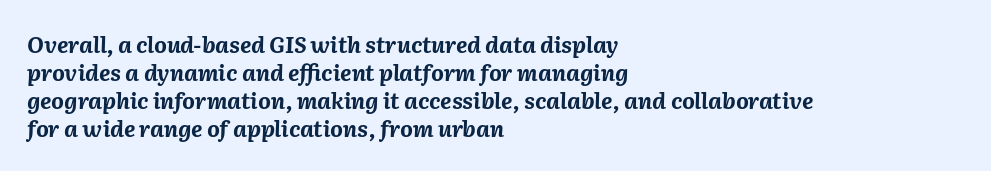
These lines carry a lot of weight — the face is fully bold. Words appear dense and cohesive because spacing is normal. Descenders are the only things crossing below the line. Visually the block forms a straight wall on the left and a jagged coastline on the right.
